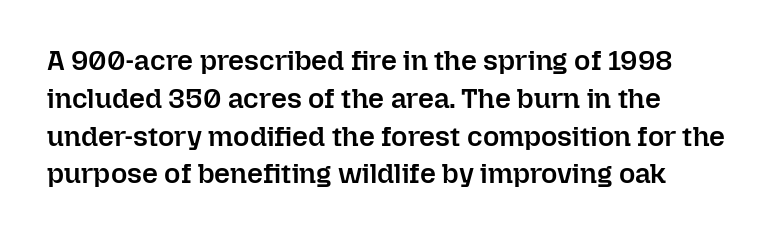
{"italic": "no", "bold": "semi", "weight": "semibold", "width": "normal", "stroke_contrast": "low", "x_height": "medium", "monospaced": "no", "underline": "no", "align": "left", "line_spacing": "normal", "line_spacing_ratio": 1.35, "letter_spacing": "normal", "letter_spacing_em": 0.0, "glyph_px": 28}
